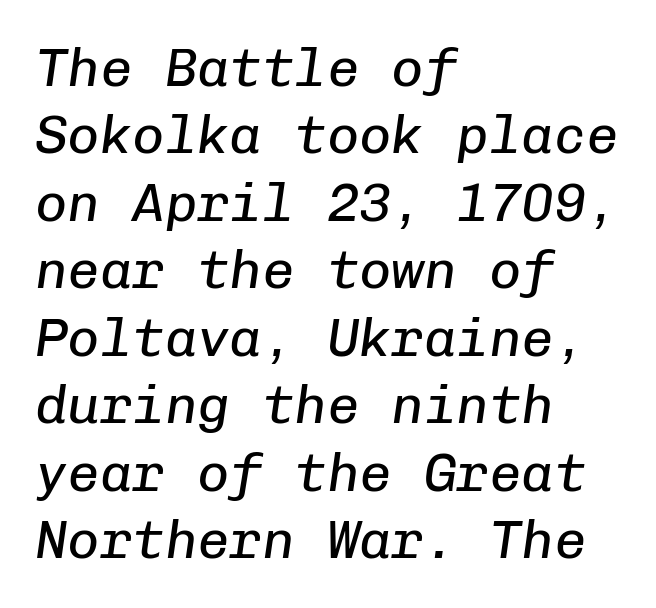
The image shows 54 px regular-weight type, italic (leaning right), monospaced; set left-aligned, normal line spacing (1.25x), normal letter spacing, not underlined; low stroke contrast and a medium x-height.
